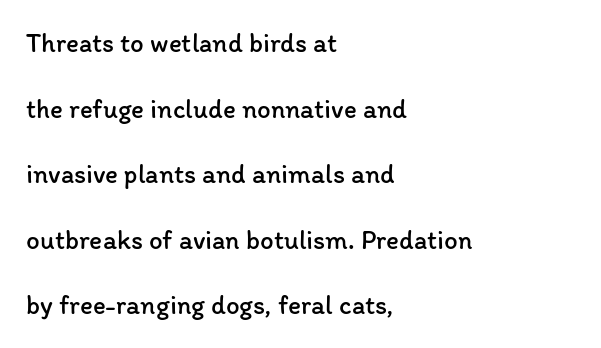
{"italic": "no", "bold": "no", "underline": "no", "align": "left", "line_spacing": "loose", "line_spacing_ratio": 2.43, "letter_spacing": "normal", "letter_spacing_em": 0.0, "glyph_px": 27}
